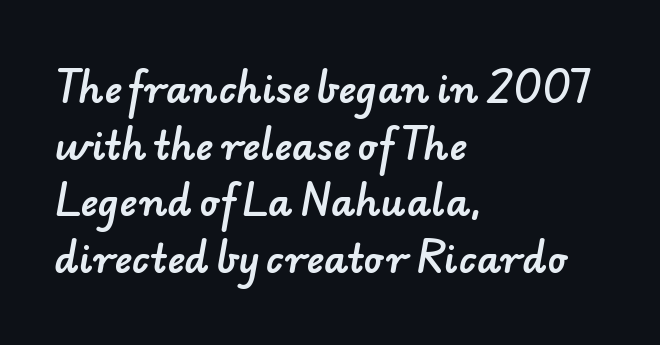
Q: Is the typeface a serif or a sans-serif typeface? A: Sans-serif.
Q: Is the text underlined? A: No.
Q: How is the paragraph aligned? A: Left-aligned.
Q: Is the spacing between letters normal or unusually wide? A: Normal.
Q: Is the spacing between lines tight, normal or loose? A: Normal.
Q: Width (condensed, normal, or wide)? A: Normal.
Q: Stroke contrast? A: Low.
Q: x-height? A: Small.
Q: Monospaced? A: No.
